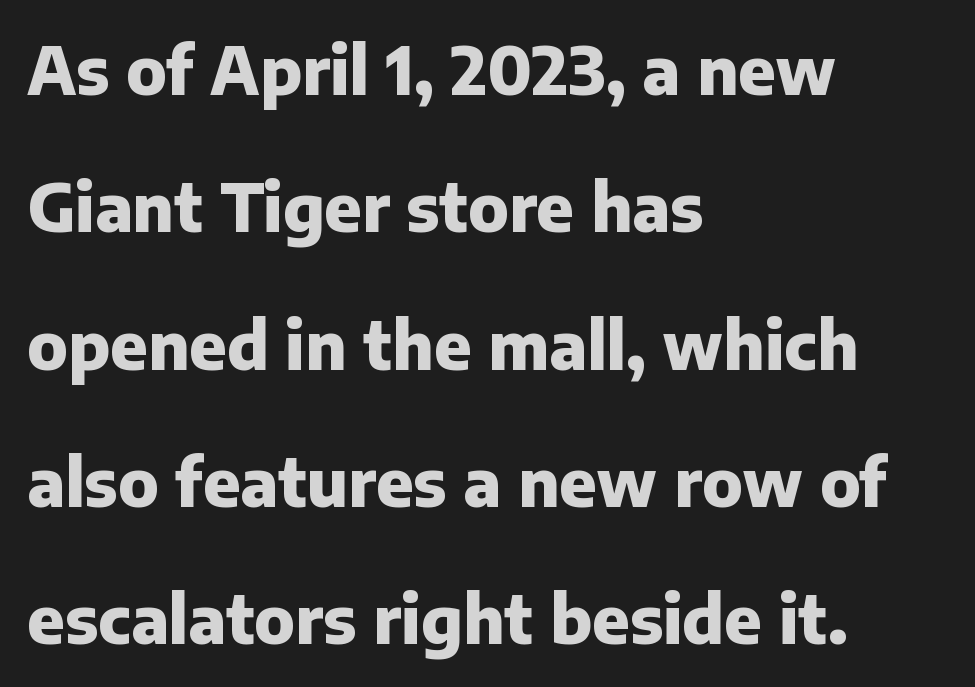
Layout note: lines flush left. The passage shown has conventional tracking throughout. Characters remain perfectly vertical along every line. How would I describe the line gaps? Wide and relaxed.
